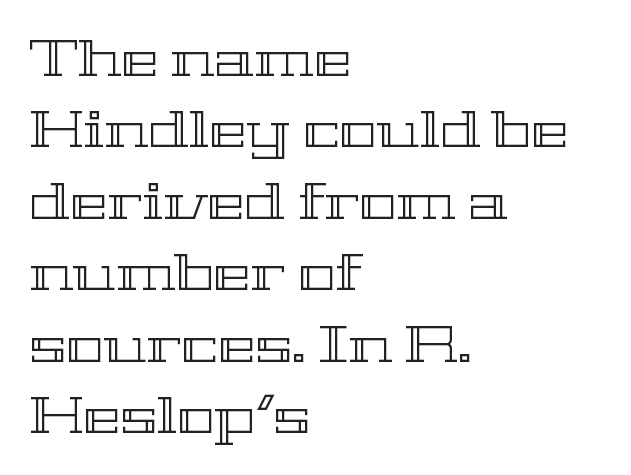
Q: Is the text italic (slanted)? A: No, it is upright.
Q: Is the text underlined? A: No.
Q: How is the paragraph aligned? A: Left-aligned.
Q: Is the spacing between letters normal or unusually wide? A: Normal.
Q: Is the spacing between lines tight, normal or loose? A: Normal.
Q: Width (condensed, normal, or wide)? A: Wide.
Q: x-height? A: Medium.
Q: Monospaced? A: No.
